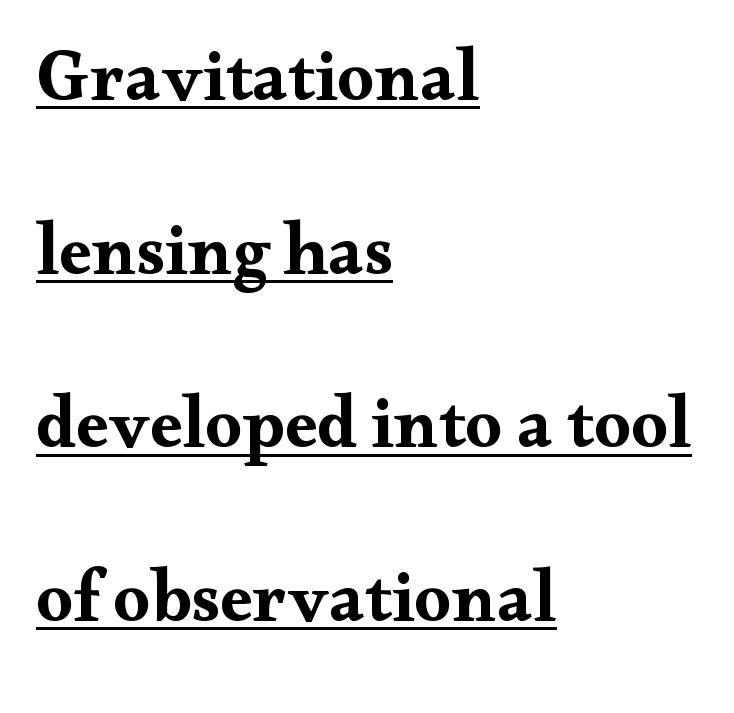
Q: Is the text bold? A: Yes.
Q: Is the text italic (slanted)? A: No, it is upright.
Q: Is the typeface a serif or a sans-serif typeface? A: Serif.
Q: Is the text underlined? A: Yes.
Q: How is the paragraph aligned? A: Left-aligned.
Q: Is the spacing between letters normal or unusually wide? A: Normal.
Q: Is the spacing between lines tight, normal or loose? A: Loose.
Q: Width (condensed, normal, or wide)? A: Wide.
Q: Stroke contrast? A: Medium.
Q: x-height? A: Small.
Q: Monospaced? A: No.
